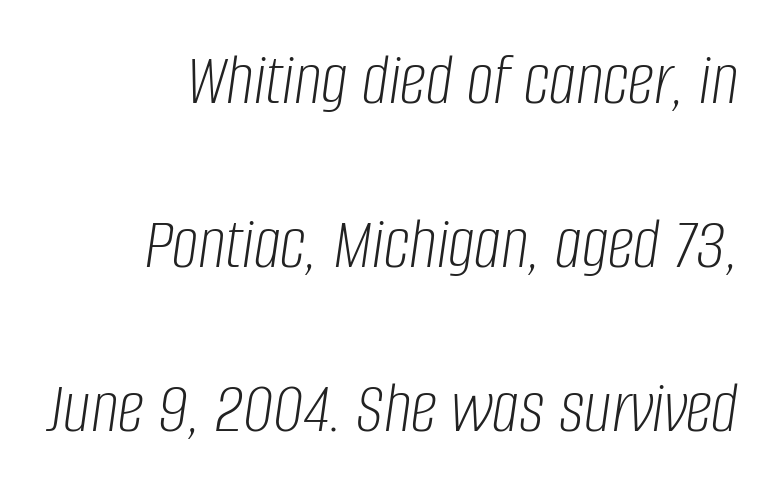
{"italic": "yes", "lean": "right", "slant_degrees": 8, "bold": "no", "weight": "light", "width": "condensed", "stroke_contrast": "low", "x_height": "large", "monospaced": "no", "underline": "no", "align": "right", "line_spacing": "loose", "line_spacing_ratio": 2.19, "letter_spacing": "normal", "letter_spacing_em": 0.0, "glyph_px": 75}
